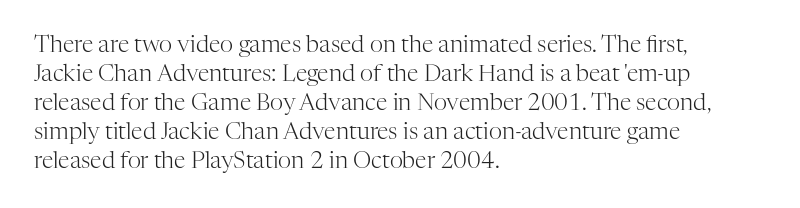
A typesetter would call this zero additional tracking. If you drew a line through each stem, it would be perfectly vertical. This block has exactly the height ordinary leading produces. Teacher's note: observe the even left margin — that is flush-left alignment. The area under the type is left untouched. This is not heavy type; no bold has been used.
